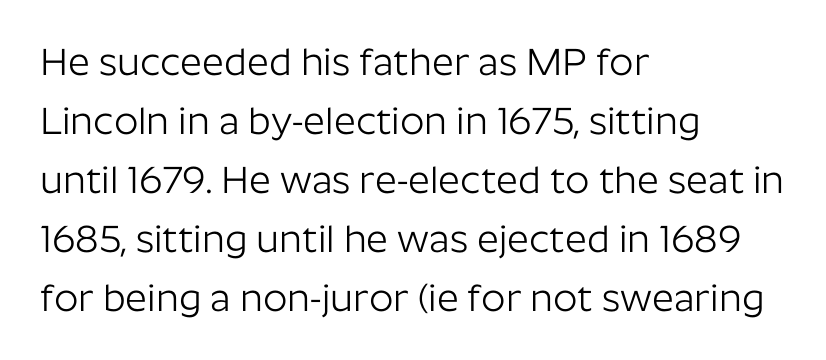
The image shows 38 px light sans-serif type, upright; set left-aligned, normal line spacing (1.55x), normal letter spacing, not underlined; low stroke contrast and a medium x-height.
